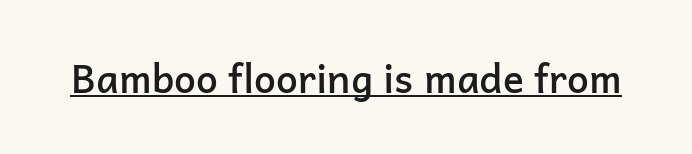
The image shows 39 px semibold sans-serif type, upright; set normal letter spacing, underlined; low stroke contrast and a medium x-height.
